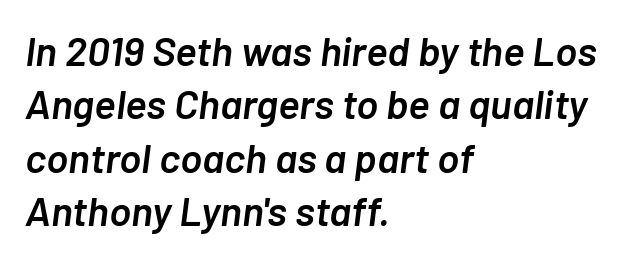
Successive baselines arrive at the customary interval. The typesetter chose a ragged-right arrangement here. These lines keep a tight, regular rhythm from letter to letter. The glyphs look as if they've been sheared to an angle. Stroke thickness is moderately raised; the sample reads as semibold.
